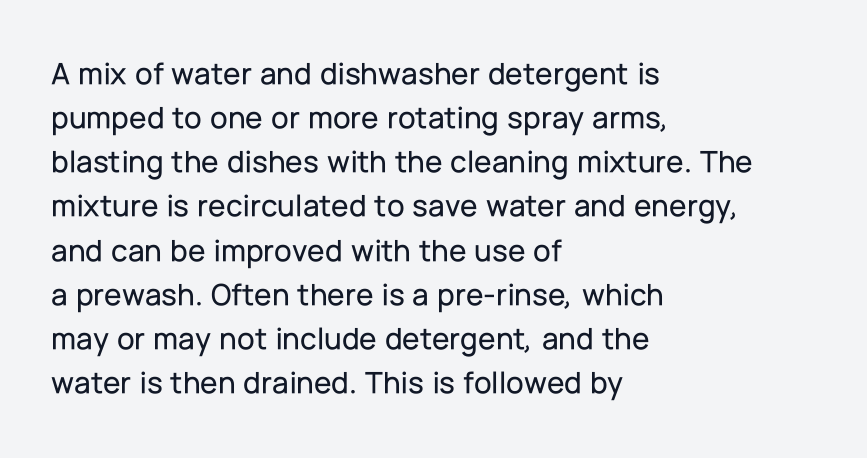
Short and long lines alike share a common starting point at left. Characters remain perfectly vertical along every line. Serifs: no, the terminals of the letterforms are clean. You could not count columns in this text — the font is proportionally spaced.
